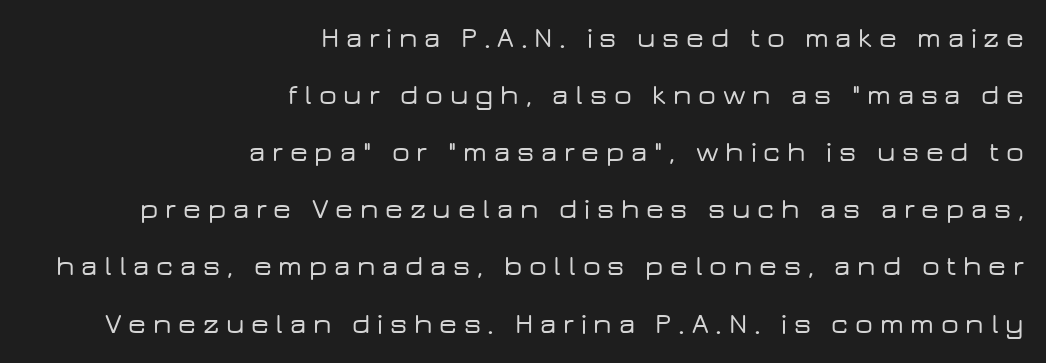
Q: Is the text italic (slanted)? A: No, it is upright.
Q: Is the typeface a serif or a sans-serif typeface? A: Sans-serif.
Q: Is the text underlined? A: No.
Q: How is the paragraph aligned? A: Right-aligned.
Q: Is the spacing between letters normal or unusually wide? A: Unusually wide.
Q: Is the spacing between lines tight, normal or loose? A: Loose.
Q: Width (condensed, normal, or wide)? A: Wide.
Q: Stroke contrast? A: Low.
Q: x-height? A: Medium.
Q: Monospaced? A: No.
